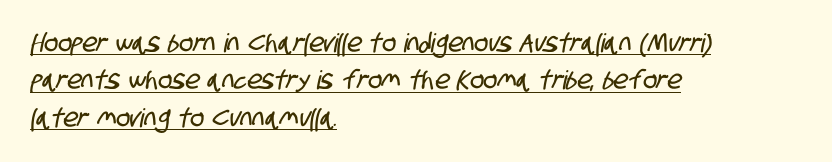
Q: Is the text underlined? A: Yes.
Q: How is the paragraph aligned? A: Left-aligned.
Q: Is the spacing between letters normal or unusually wide? A: Normal.
Q: Is the spacing between lines tight, normal or loose? A: Normal.
